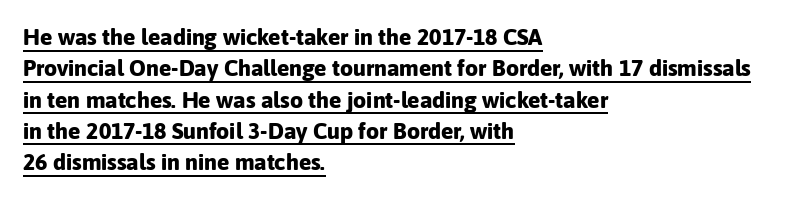
Like a heading marked for emphasis, these lines bear an underscore. No italicization has been applied; the sample stays upright. The line-height multiplier appears to be the usual default. The paragraph has a hard left edge and a soft right edge.
